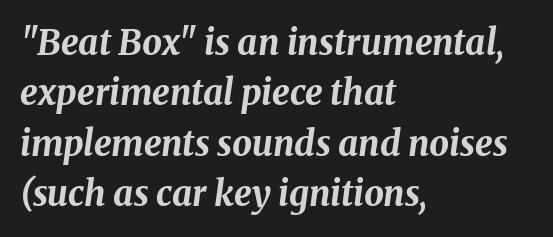
Q: Is the text bold? A: Yes.
Q: Is the text italic (slanted)? A: Yes, it leans right by about 8 degrees.
Q: Is the text underlined? A: No.
Q: How is the paragraph aligned? A: Left-aligned.
Q: Is the spacing between letters normal or unusually wide? A: Normal.
Q: Is the spacing between lines tight, normal or loose? A: Normal.
Q: Width (condensed, normal, or wide)? A: Normal.
Q: Stroke contrast? A: Medium.
Q: x-height? A: Medium.
Q: Monospaced? A: No.
